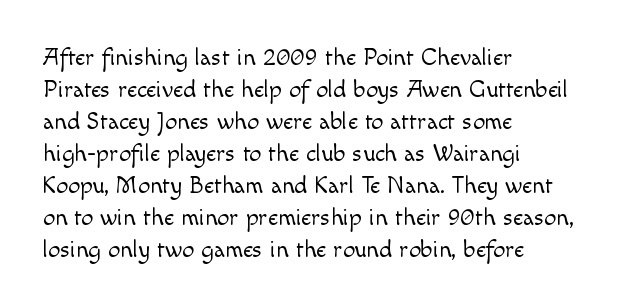
Q: Is the text bold? A: No.
Q: Is the text italic (slanted)? A: No, it is upright.
Q: Is the text underlined? A: No.
Q: How is the paragraph aligned? A: Left-aligned.
Q: Is the spacing between letters normal or unusually wide? A: Normal.
Q: Is the spacing between lines tight, normal or loose? A: Normal.
